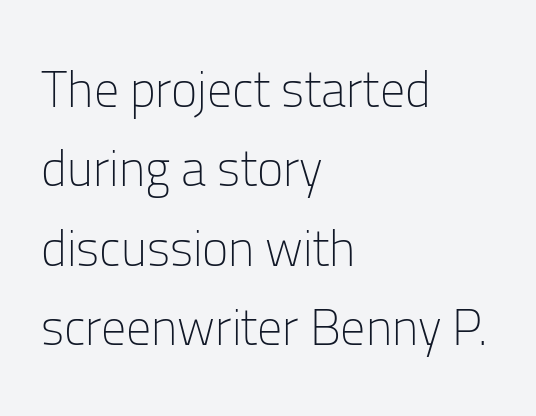
The image shows 50 px light sans-serif type, upright; set left-aligned, normal line spacing (1.59x), normal letter spacing, not underlined; low stroke contrast and a medium x-height.
